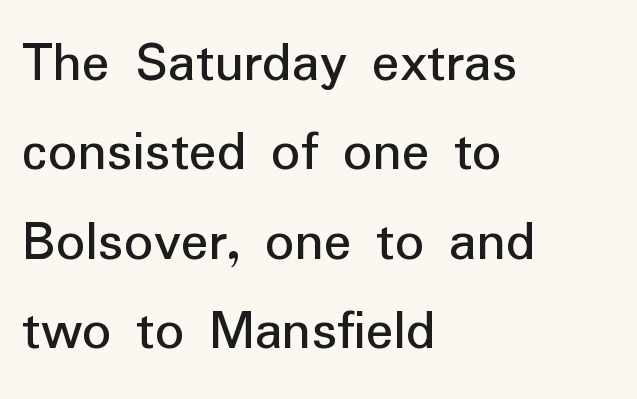
The image shows 58 px sans-serif type, upright; set left-aligned, normal line spacing (1.54x), normal letter spacing, not underlined; low stroke contrast and a medium x-height.
